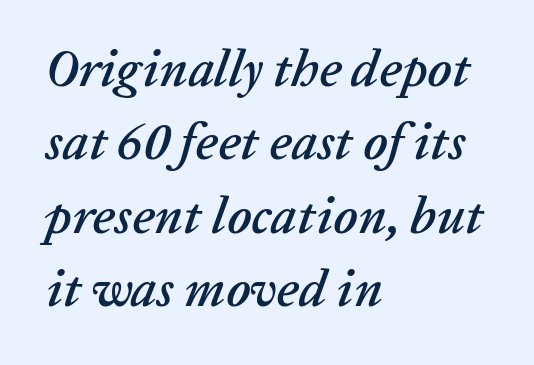
{"italic": "yes", "lean": "right", "slant_degrees": 20, "width": "normal", "stroke_contrast": "low", "x_height": "medium", "monospaced": "no", "underline": "no", "align": "left", "line_spacing": "normal", "line_spacing_ratio": 1.41, "letter_spacing": "normal", "letter_spacing_em": 0.0, "glyph_px": 52}
